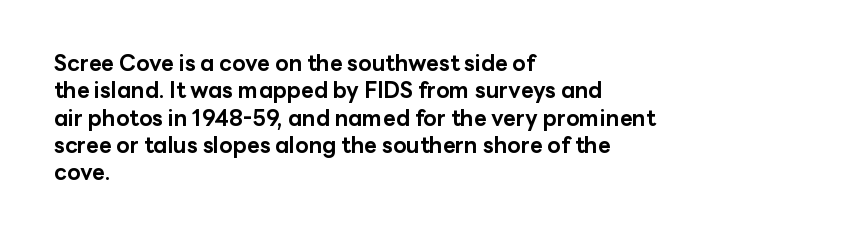
{"italic": "no", "bold": "yes", "underline": "no", "align": "left", "line_spacing_ratio": 1.24, "letter_spacing": "normal", "letter_spacing_em": 0.0, "glyph_px": 22}
